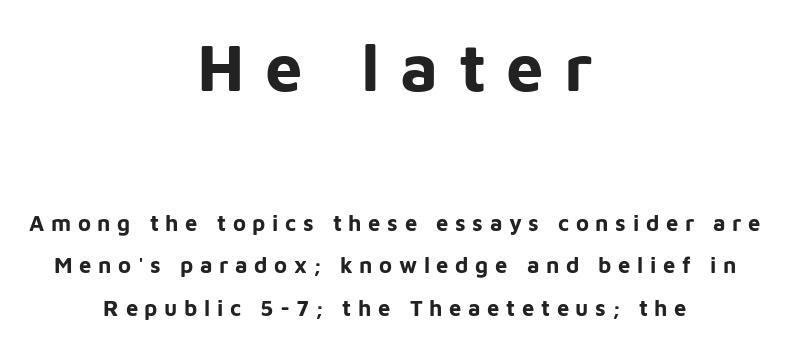
Does the bottom block carry the larger type? No, the top block does. Heavy, bold letterforms. The face used here is rendered with a markedly widened letterfit. The baseline area is clear.
